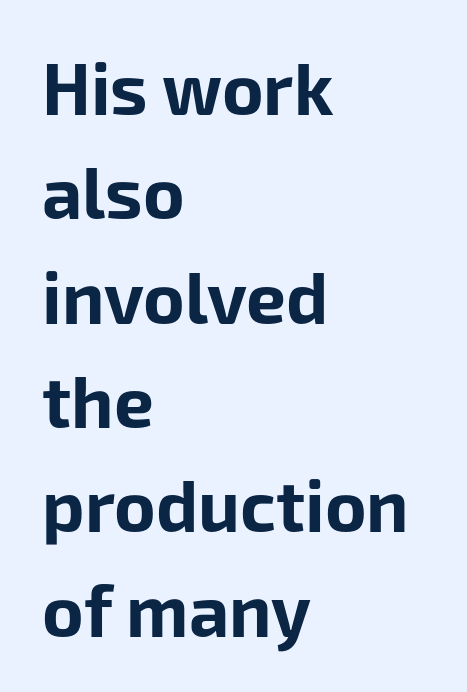
The image shows 71 px bold sans-serif type, upright; set left-aligned, normal line spacing (1.47x), normal letter spacing, not underlined; low stroke contrast and a medium x-height.
